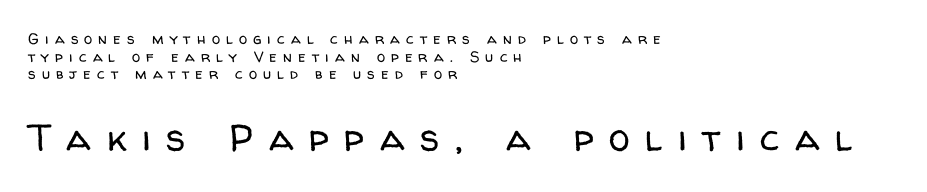
Q: Is the text bold? A: No.
Q: Is the text italic (slanted)? A: No, it is upright.
Q: Is the typeface a serif or a sans-serif typeface? A: Sans-serif.
Q: Is the text underlined? A: No.
Q: How is the paragraph aligned? A: Left-aligned.
Q: Is the spacing between letters normal or unusually wide? A: Unusually wide.
Q: Which block of text is set in a larger size, the first (top) or the second (bottom)? A: The second (bottom) one.
Q: Width (condensed, normal, or wide)? A: Normal.
Q: Stroke contrast? A: Low.
Q: x-height? A: Medium.
Q: Monospaced? A: No.
